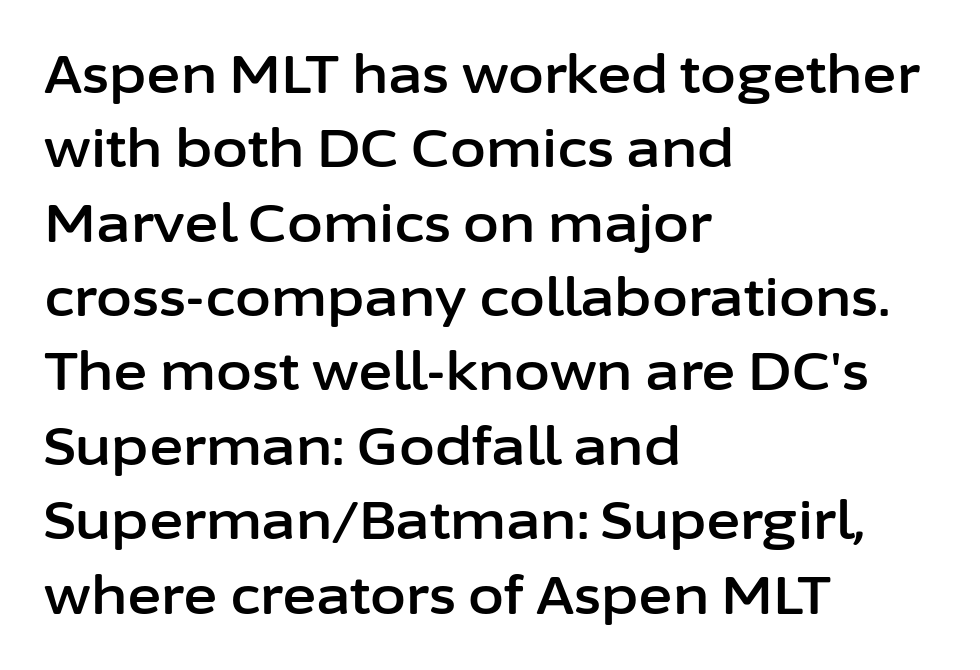
{"serif": "no", "italic": "no", "width": "normal", "stroke_contrast": "low", "x_height": "medium", "monospaced": "no", "underline": "no", "align": "left", "line_spacing": "normal", "line_spacing_ratio": 1.43, "letter_spacing": "normal", "letter_spacing_em": 0.0, "glyph_px": 52}
